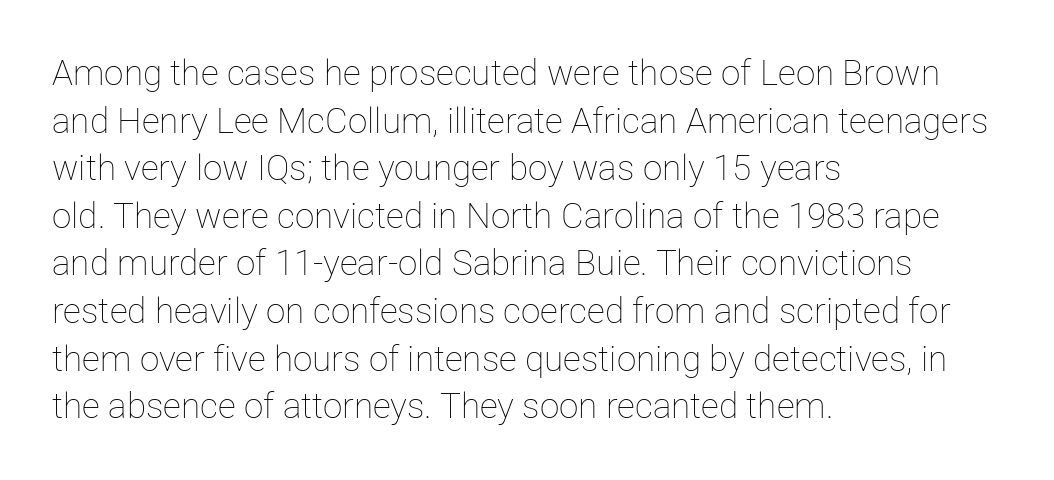
In terms of posture, this sample is upright. Compared with typical body copy, the letter spacing here is the same. Counters stay open thanks to moderate or lighter strokes. Looks like regular typesetting: each glyph gets only the width it needs. Reading down the block, your eye returns to a fixed left position each line. Honestly, there is no underline to notice here at all.
